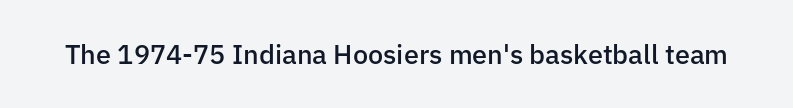
The image shows 27 px text type, upright; set normal letter spacing, not underlined.
